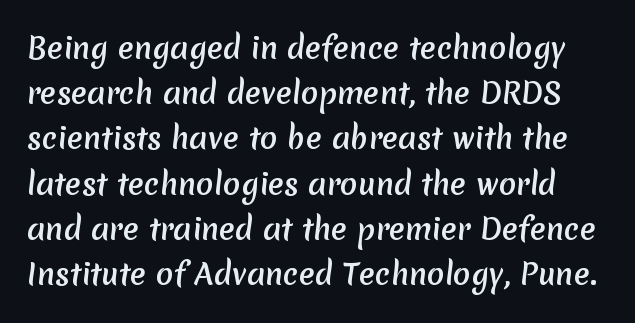
Check where the strokes stop: nothing finishes them off — pure sans. Compared with typical paragraphs, the rows here are spaced about the same. The type is set solid horizontally, with unmodified tracking. Check the space under the baseline: it is left empty. The letters advance in unequal steps, a hallmark of proportional type.
